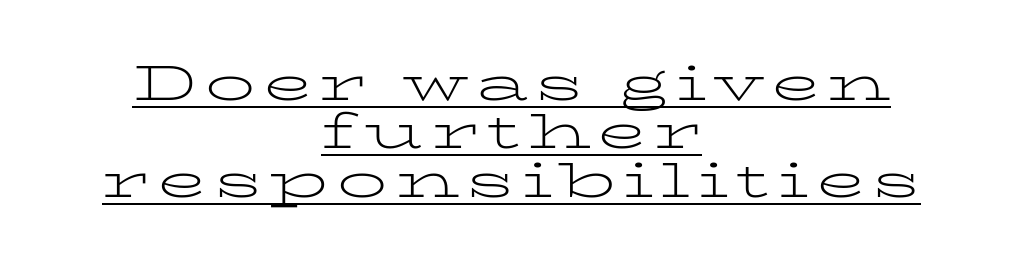
{"serif": "yes", "italic": "no", "bold": "no", "weight": "light", "width": "wide", "stroke_contrast": "low", "x_height": "medium", "monospaced": "no", "underline": "yes", "align": "center", "line_spacing": "tight", "line_spacing_ratio": 0.97, "glyph_px": 50}
